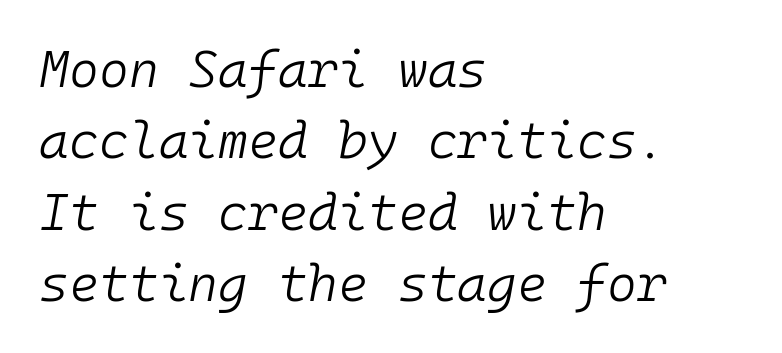
{"italic": "yes", "lean": "right", "slant_degrees": 10, "bold": "no", "weight": "light", "width": "normal", "stroke_contrast": "low", "x_height": "medium", "monospaced": "yes", "underline": "no", "align": "left", "line_spacing": "normal", "line_spacing_ratio": 1.4, "letter_spacing": "normal", "letter_spacing_em": 0.0, "glyph_px": 51}
